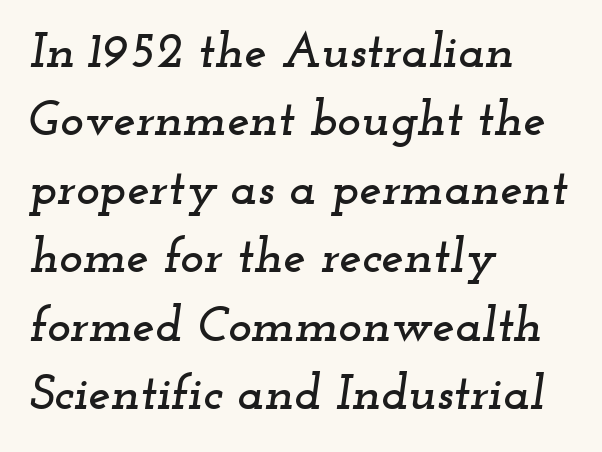
The image shows 50 px wide serif type, italic (leaning right); set left-aligned, normal line spacing (1.37x), normal letter spacing, not underlined; low stroke contrast and a small x-height.
